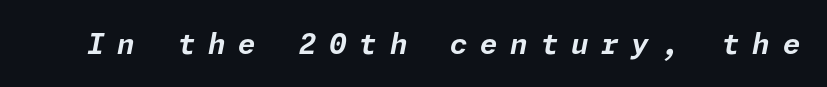
The image shows 28 px bold type, italic (leaning right); set unusually wide letter spacing (+0.46 em), not underlined; low stroke contrast and a medium x-height.
